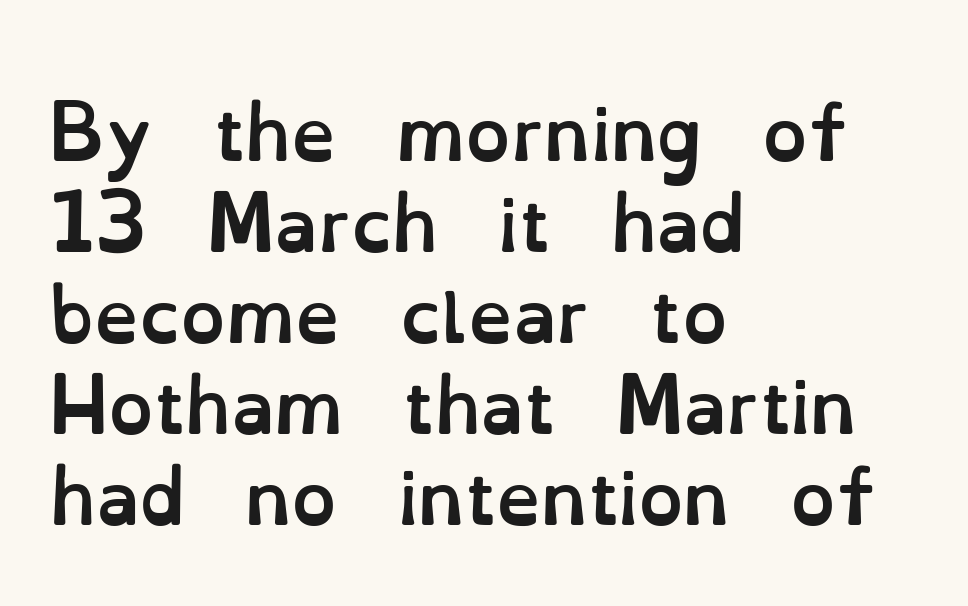
Q: Is the text bold? A: Yes.
Q: Is the text italic (slanted)? A: No, it is upright.
Q: Is the text underlined? A: No.
Q: How is the paragraph aligned? A: Left-aligned.
Q: Is the spacing between letters normal or unusually wide? A: Normal.
Q: Is the spacing between lines tight, normal or loose? A: Normal.
Q: Width (condensed, normal, or wide)? A: Normal.
Q: Stroke contrast? A: Low.
Q: x-height? A: Small.
Q: Monospaced? A: No.
